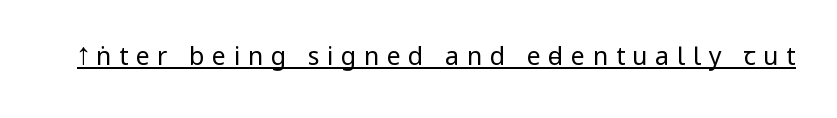
Q: Is the text bold? A: No.
Q: Is the text italic (slanted)? A: No, it is upright.
Q: Is the text underlined? A: Yes.
Q: Is the spacing between letters normal or unusually wide? A: Unusually wide.
